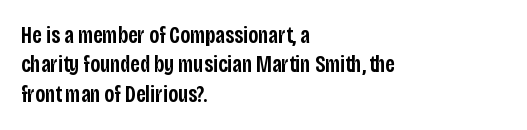
All the whitespace from short lines collects on the right. You could call the tracking neutral — neither tight nor loose. The axis of the letterforms is exactly vertical. Honestly, there is no underline to notice here at all.
